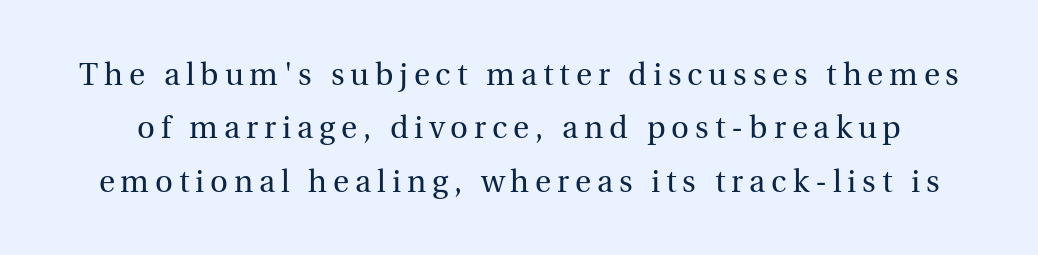
Words float on clear page, feet unadorned. Check where the strokes stop: tiny serifs finish them off. You can tell it's not italic because the verticals are truly vertical. The strokes are not fattened; the text isn't bold.
